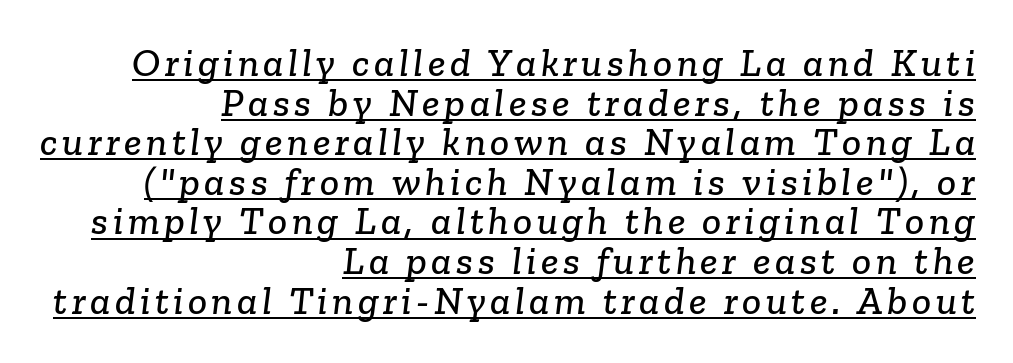
Q: Is the typeface a serif or a sans-serif typeface? A: Serif.
Q: Is the text underlined? A: Yes.
Q: How is the paragraph aligned? A: Right-aligned.
Q: Is the spacing between lines tight, normal or loose? A: Tight.
Q: Width (condensed, normal, or wide)? A: Normal.
Q: Stroke contrast? A: Low.
Q: x-height? A: Medium.
Q: Monospaced? A: No.
